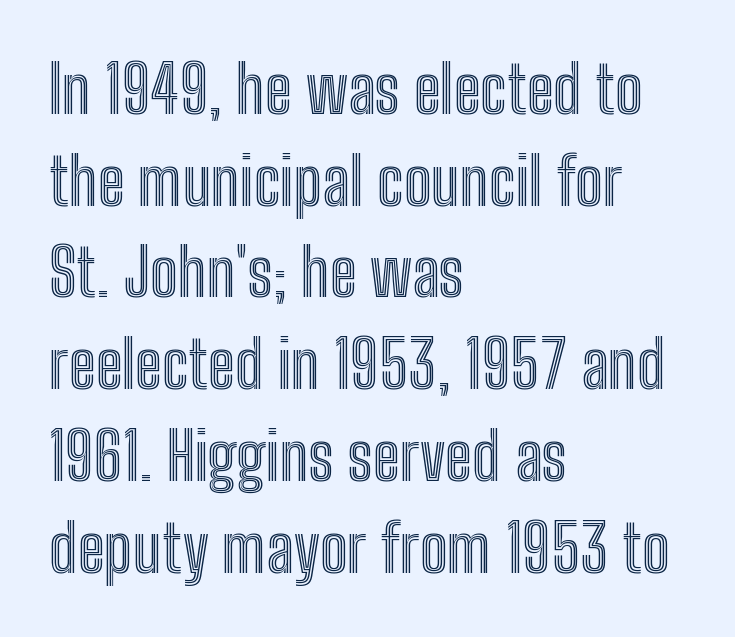
Alignment: flush left. Underline: absent. The rendering uses a moderate line-height, typical for paragraphs. The letters advance in unequal steps, a hallmark of proportional type. Quick note: not italic, upright.
